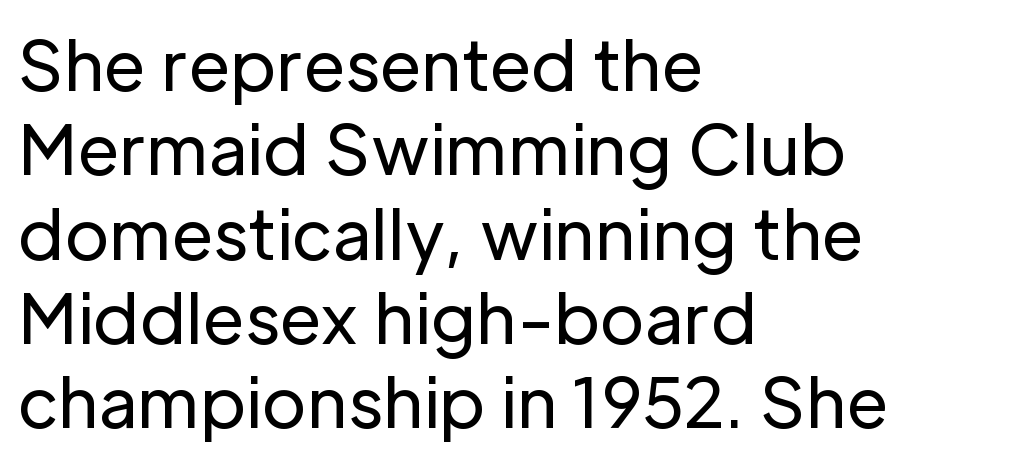
This reads as an unemphasized weight, regular at the heaviest. The type sits square on the baseline with zero lean. Check where the strokes stop: nothing finishes them off — pure sans. No word sits above an underline. Looks like regular typesetting: each glyph gets only the width it needs. The compositor pushed each line to the left boundary.
